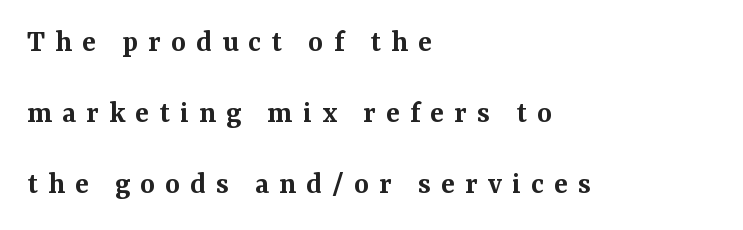
This sample trades compactness for vertical openness between lines. Every character sits straight up, as roman type does. Moderately thickened strokes mark this as semibold type. You can tell from the footed stems that serif type was used. Does extra space separate the letters? Yes, quite a lot of it.
